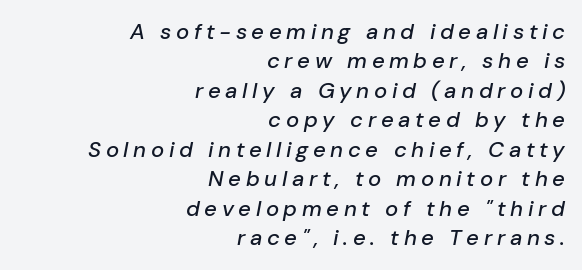
The image shows 22 px text type, italic (leaning right); set right-aligned, normal line spacing (1.34x), unusually wide letter spacing (+0.21 em), not underlined.
